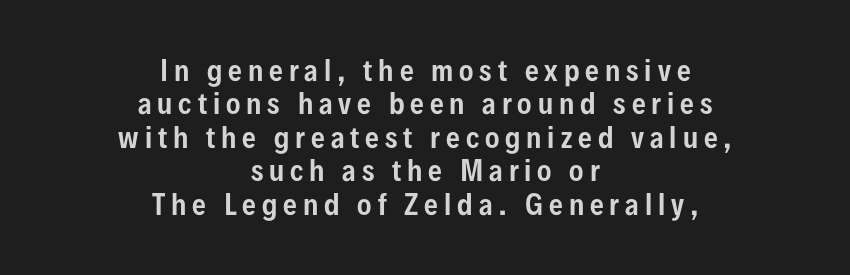
The image shows 27 px text type, upright; set centered, line spacing 1.24x, unusually wide letter spacing (+0.22 em), not underlined.
